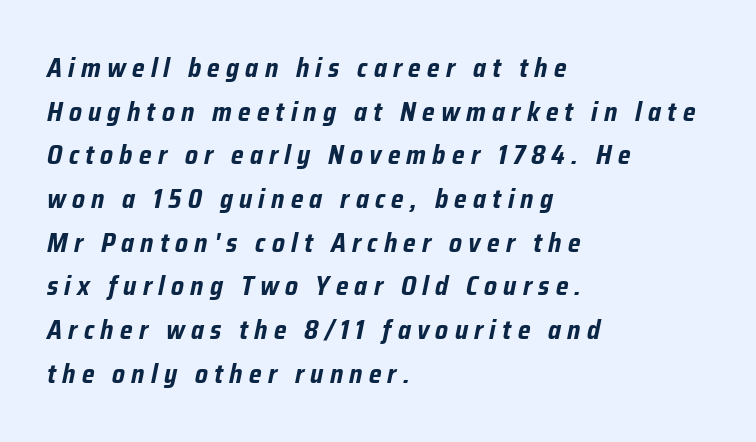
Q: Is the text bold? A: Yes.
Q: Is the text italic (slanted)? A: Yes, it leans right by about 12 degrees.
Q: Is the text underlined? A: No.
Q: How is the paragraph aligned? A: Left-aligned.
Q: Is the spacing between letters normal or unusually wide? A: Unusually wide.
Q: Is the spacing between lines tight, normal or loose? A: Normal.
